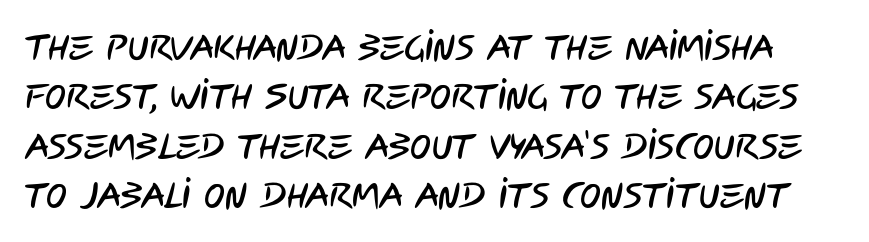
The image shows 35 px condensed sans-serif type; set normal line spacing (1.41x), normal letter spacing, not underlined; low stroke contrast and a large x-height.
